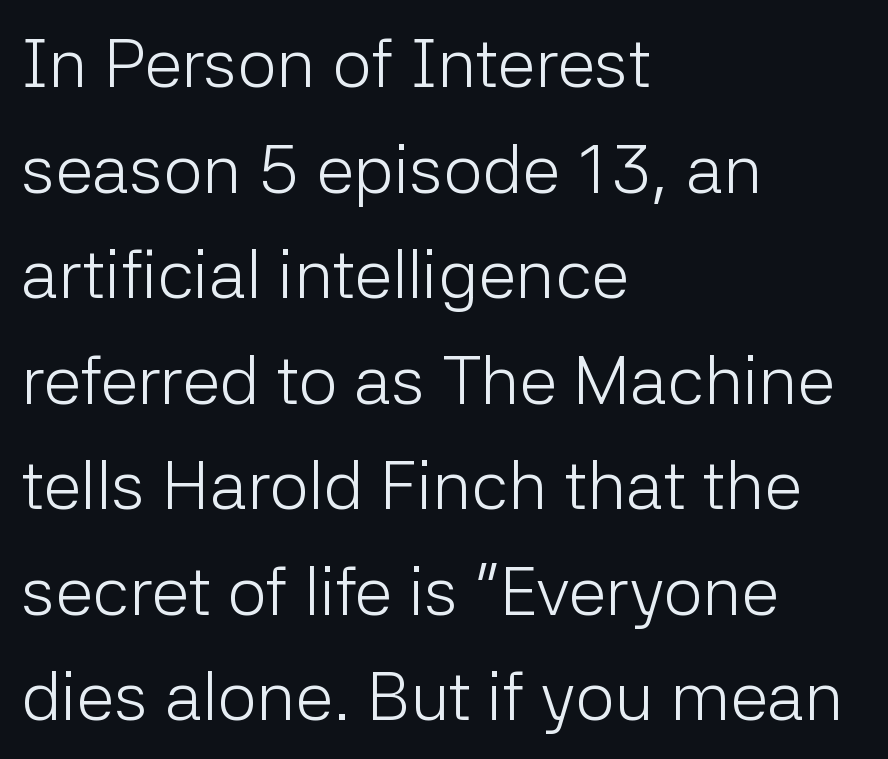
Q: Is the text bold? A: No.
Q: Is the text italic (slanted)? A: No, it is upright.
Q: Is the typeface a serif or a sans-serif typeface? A: Sans-serif.
Q: Is the text underlined? A: No.
Q: How is the paragraph aligned? A: Left-aligned.
Q: Is the spacing between letters normal or unusually wide? A: Normal.
Q: Is the spacing between lines tight, normal or loose? A: Normal.
Q: Width (condensed, normal, or wide)? A: Normal.
Q: Stroke contrast? A: Low.
Q: x-height? A: Medium.
Q: Monospaced? A: No.
